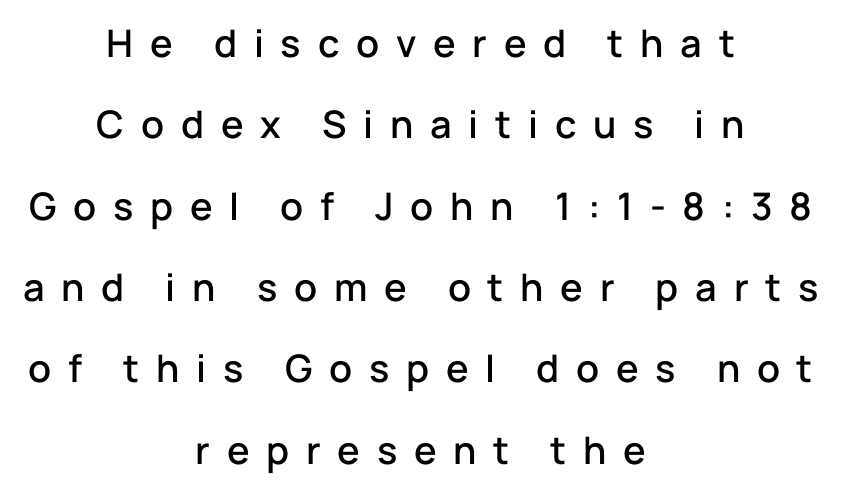
The image shows 38 px sans-serif type, upright; set centered, loose line spacing (2.14x), unusually wide letter spacing (+0.44 em), not underlined; low stroke contrast and a medium x-height.
